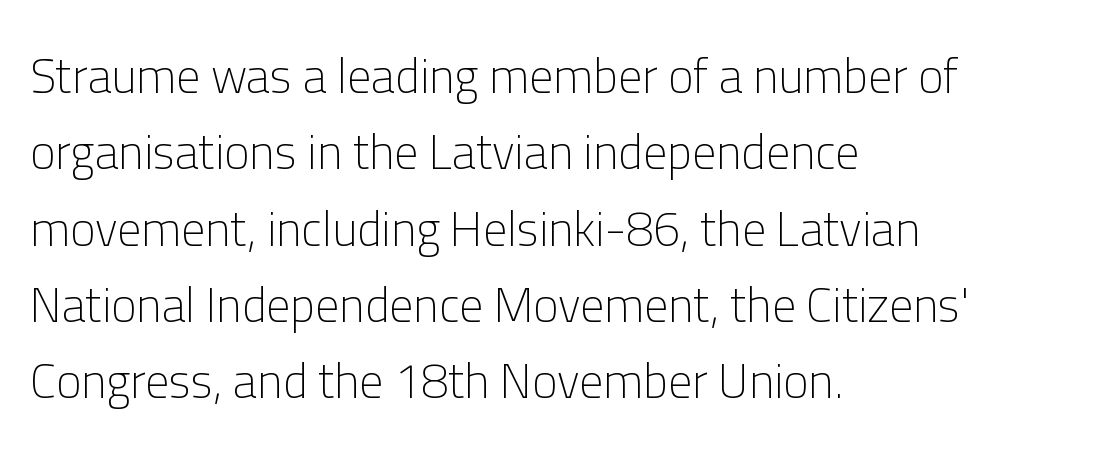
{"serif": "no", "italic": "no", "bold": "no", "weight": "light", "width": "normal", "stroke_contrast": "low", "x_height": "medium", "monospaced": "no", "underline": "no", "align": "left", "line_spacing": "normal", "line_spacing_ratio": 1.59, "letter_spacing": "normal", "letter_spacing_em": 0.0, "glyph_px": 48}
